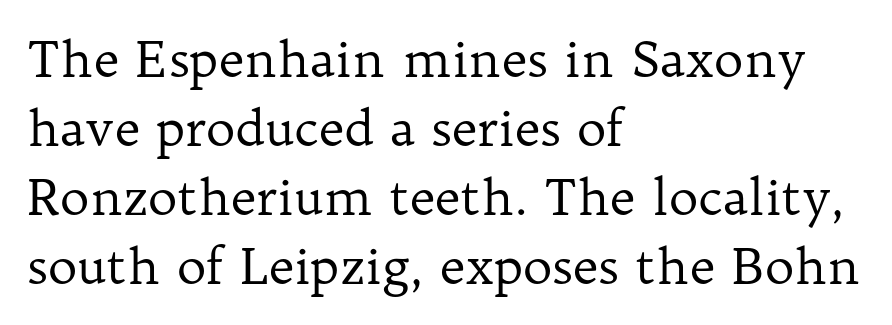
The image shows 50 px regular-weight serif type, upright; set left-aligned, normal line spacing (1.38x), normal letter spacing, not underlined; low stroke contrast and a medium x-height.
